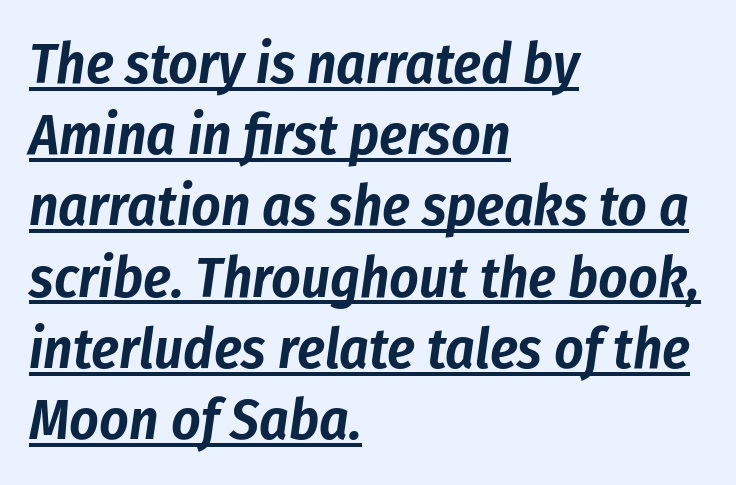
The image shows 57 px condensed type, italic (leaning right); set left-aligned, normal line spacing (1.25x), normal letter spacing, underlined; low stroke contrast and a medium x-height.
